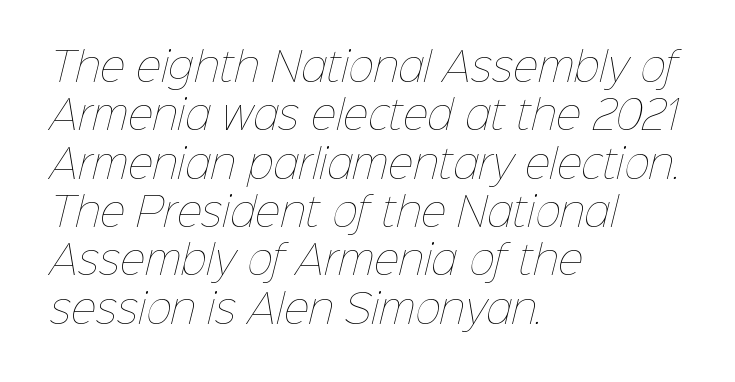
{"bold": "no", "weight": "thin", "width": "normal", "stroke_contrast": "low", "x_height": "medium", "monospaced": "no", "underline": "no", "align": "left", "line_spacing_ratio": 1.24, "letter_spacing": "normal", "letter_spacing_em": 0.0, "glyph_px": 39}
